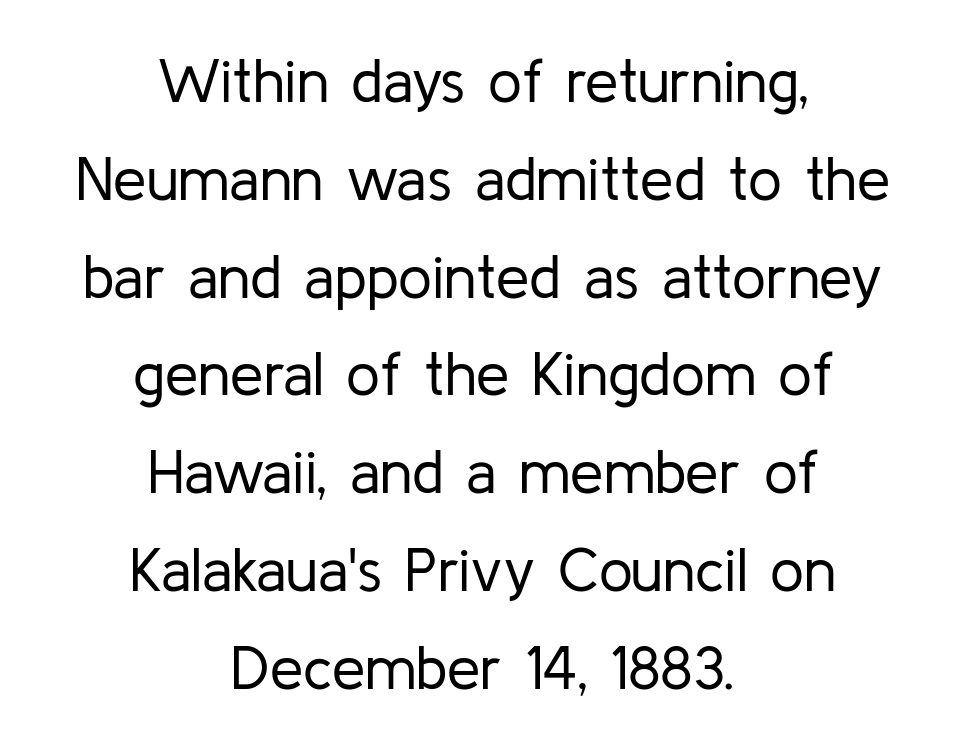
Q: Is the text bold? A: No.
Q: Is the text italic (slanted)? A: No, it is upright.
Q: Is the typeface a serif or a sans-serif typeface? A: Sans-serif.
Q: Is the text underlined? A: No.
Q: How is the paragraph aligned? A: Centered.
Q: Is the spacing between letters normal or unusually wide? A: Normal.
Q: Is the spacing between lines tight, normal or loose? A: Normal.
Q: Width (condensed, normal, or wide)? A: Normal.
Q: Stroke contrast? A: Low.
Q: x-height? A: Medium.
Q: Monospaced? A: No.
